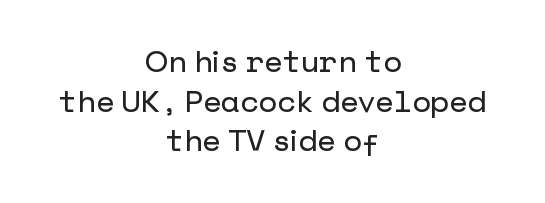
The image shows 30 px sans-serif type, upright; set centered, normal line spacing (1.32x), normal letter spacing, not underlined; low stroke contrast and a medium x-height.
